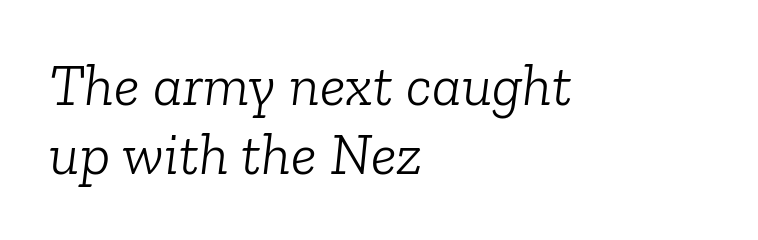
{"serif": "yes", "italic": "yes", "lean": "right", "slant_degrees": 6, "bold": "no", "weight": "light", "width": "normal", "stroke_contrast": "low", "x_height": "medium", "monospaced": "no", "underline": "no", "align": "left", "line_spacing_ratio": 1.17, "letter_spacing": "normal", "letter_spacing_em": 0.0, "glyph_px": 59}
